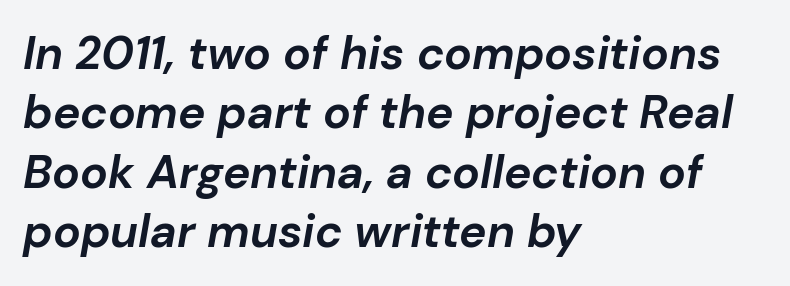
The image shows 46 px bold type, italic (leaning right); set left-aligned, normal line spacing (1.29x), normal letter spacing, not underlined; low stroke contrast and a medium x-height.
